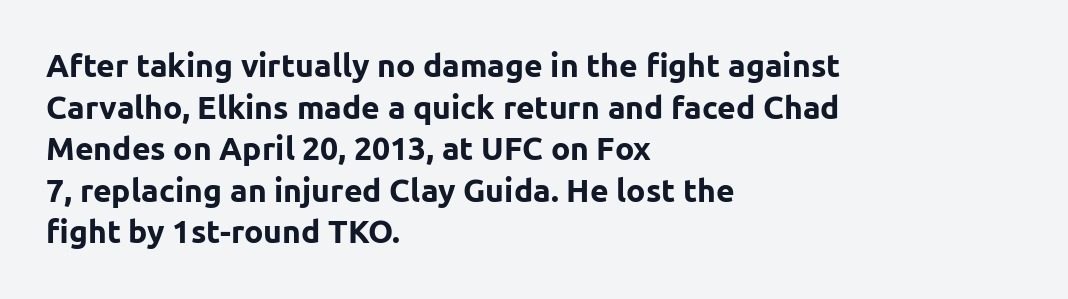
The image shows 32 px bold sans-serif type, upright; set left-aligned, normal line spacing (1.3x), normal letter spacing, not underlined; low stroke contrast and a medium x-height.
